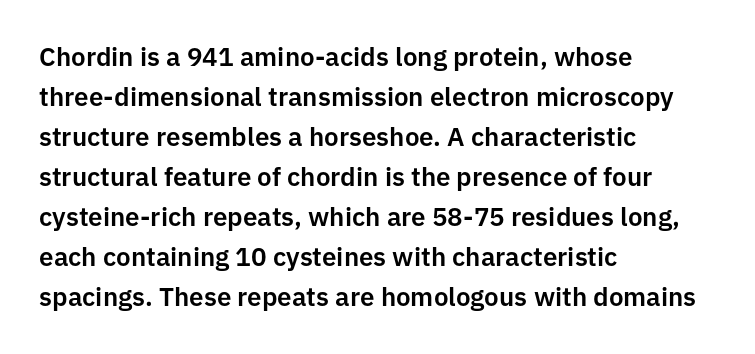
{"italic": "no", "underline": "no", "align": "left", "line_spacing": "normal", "line_spacing_ratio": 1.54, "letter_spacing": "normal", "letter_spacing_em": 0.0, "glyph_px": 26}
